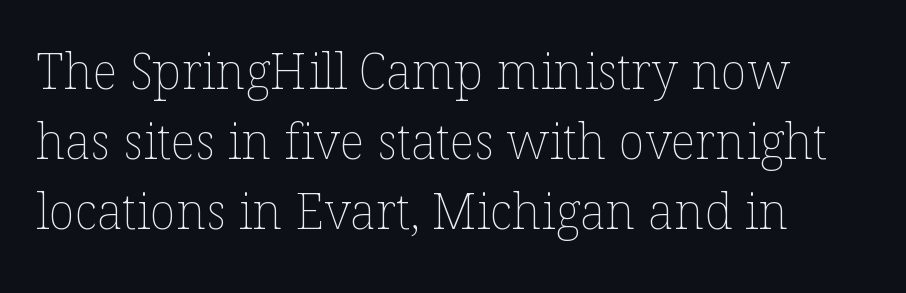
Q: Is the text bold? A: No.
Q: Is the text italic (slanted)? A: No, it is upright.
Q: Is the text underlined? A: No.
Q: Is the spacing between letters normal or unusually wide? A: Normal.
Q: Is the spacing between lines tight, normal or loose? A: Normal.
Q: Width (condensed, normal, or wide)? A: Normal.
Q: Stroke contrast? A: Low.
Q: x-height? A: Medium.
Q: Monospaced? A: No.
